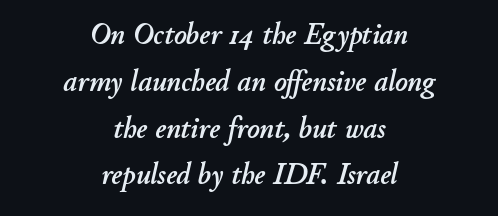
{"italic": "yes", "lean": "right", "slant_degrees": 11, "width": "normal", "stroke_contrast": "low", "x_height": "small", "monospaced": "no", "underline": "no", "align": "center", "line_spacing": "normal", "line_spacing_ratio": 1.56, "letter_spacing": "normal", "letter_spacing_em": 0.0, "glyph_px": 30}
